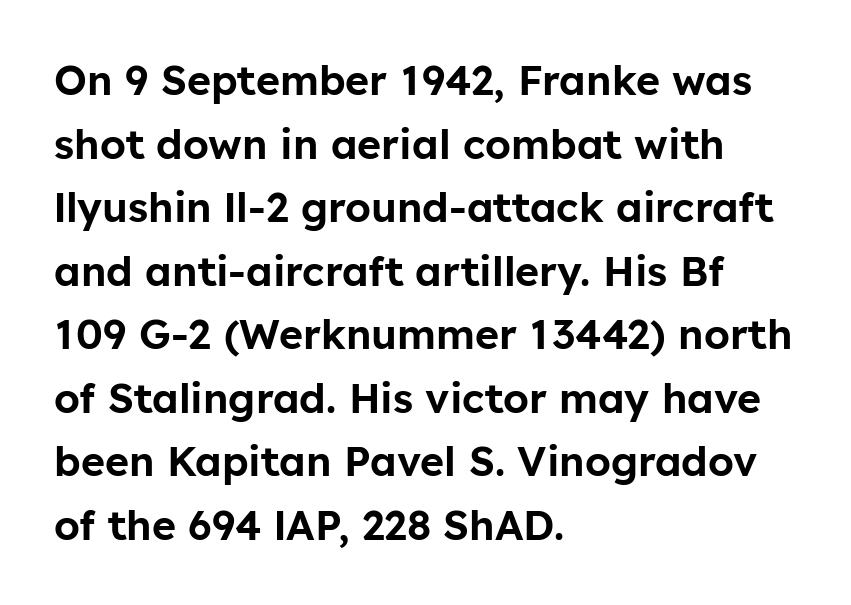
Q: Is the text italic (slanted)? A: No, it is upright.
Q: Is the typeface a serif or a sans-serif typeface? A: Sans-serif.
Q: Is the text underlined? A: No.
Q: How is the paragraph aligned? A: Left-aligned.
Q: Is the spacing between letters normal or unusually wide? A: Normal.
Q: Is the spacing between lines tight, normal or loose? A: Normal.
Q: Width (condensed, normal, or wide)? A: Normal.
Q: Stroke contrast? A: Low.
Q: x-height? A: Medium.
Q: Monospaced? A: No.
